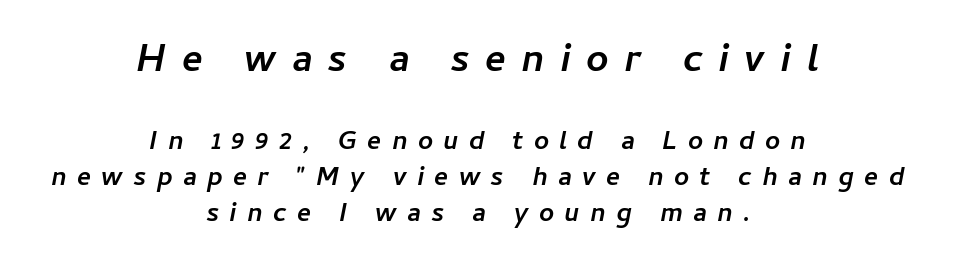
Q: Is the typeface a serif or a sans-serif typeface? A: Sans-serif.
Q: Is the text underlined? A: No.
Q: How is the paragraph aligned? A: Centered.
Q: Is the spacing between letters normal or unusually wide? A: Unusually wide.
Q: Is the spacing between lines tight, normal or loose? A: Tight.
Q: Which block of text is set in a larger size, the first (top) or the second (bottom)? A: The first (top) one.
Q: Width (condensed, normal, or wide)? A: Normal.
Q: Stroke contrast? A: Low.
Q: x-height? A: Medium.
Q: Monospaced? A: No.
